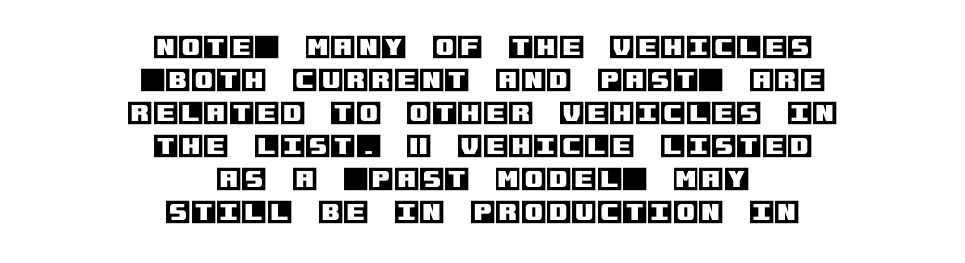
Q: Is the text italic (slanted)? A: No, it is upright.
Q: Is the text underlined? A: No.
Q: How is the paragraph aligned? A: Centered.
Q: Is the spacing between letters normal or unusually wide? A: Normal.
Q: Is the spacing between lines tight, normal or loose? A: Normal.
